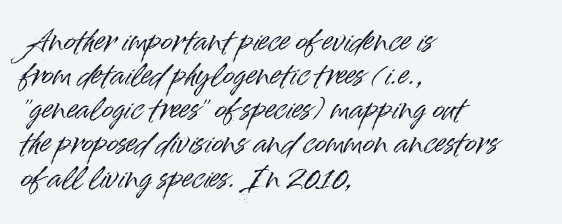
{"serif": "no", "width": "normal", "stroke_contrast": "high", "x_height": "small", "monospaced": "no", "underline": "no", "align": "left", "line_spacing_ratio": 1.22, "letter_spacing": "normal", "letter_spacing_em": 0.0, "glyph_px": 28}
